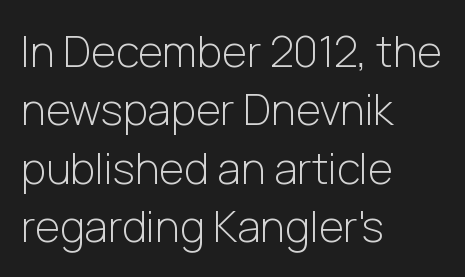
The image shows 43 px light sans-serif type, upright; set left-aligned, normal line spacing (1.36x), normal letter spacing, not underlined; low stroke contrast and a medium x-height.
